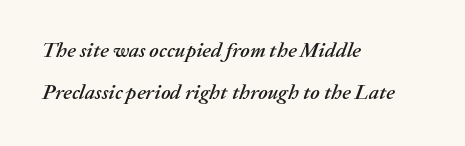
{"italic": "yes", "lean": "right", "slant_degrees": 20, "underline": "no", "align": "left", "line_spacing": "loose", "line_spacing_ratio": 1.99, "letter_spacing": "normal", "letter_spacing_em": 0.0, "glyph_px": 21}
